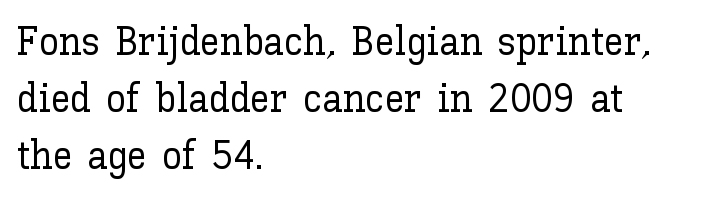
The image shows 40 px text type, upright; set left-aligned, normal line spacing (1.42x), normal letter spacing, not underlined; low stroke contrast and a medium x-height.
